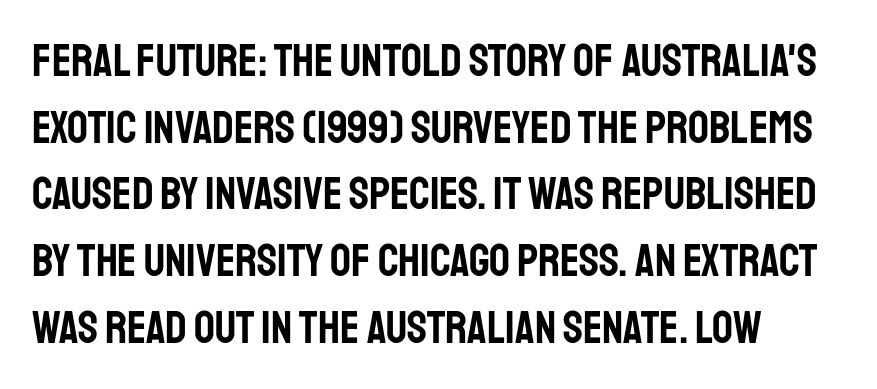
The image shows 46 px condensed sans-serif type, upright; set left-aligned, normal line spacing (1.45x), normal letter spacing, not underlined; low stroke contrast and a large x-height.
